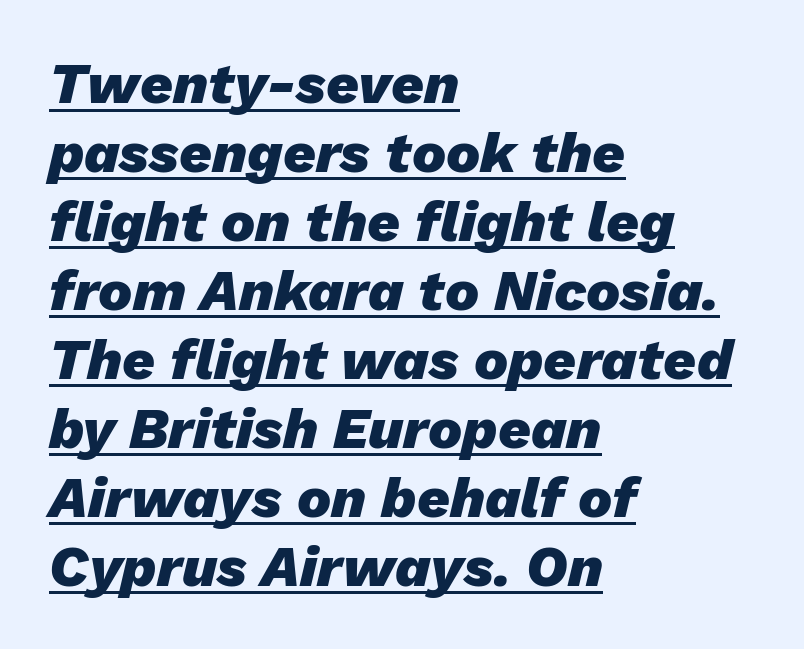
Q: Is the text bold? A: Yes.
Q: Is the text italic (slanted)? A: Yes, it leans right by about 13 degrees.
Q: Is the text underlined? A: Yes.
Q: How is the paragraph aligned? A: Left-aligned.
Q: Is the spacing between letters normal or unusually wide? A: Normal.
Q: Width (condensed, normal, or wide)? A: Normal.
Q: Stroke contrast? A: Low.
Q: x-height? A: Medium.
Q: Monospaced? A: No.
